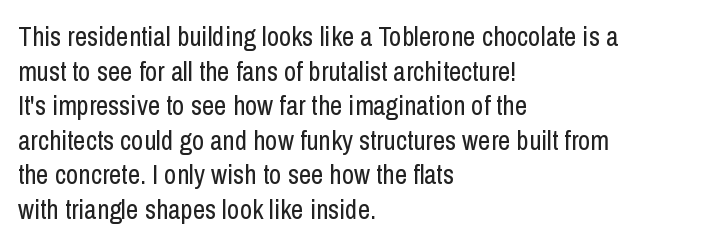
The image shows 27 px text type, upright; set left-aligned, normal line spacing (1.28x), normal letter spacing, not underlined.
